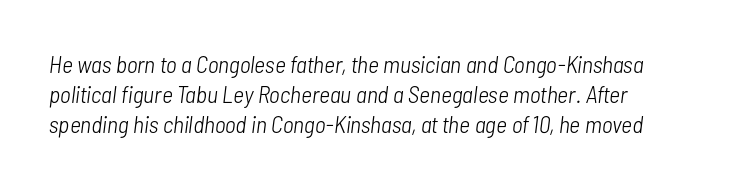
The image shows 24 px text type, italic (leaning right); set left-aligned, line spacing 1.24x, normal letter spacing, not underlined.
